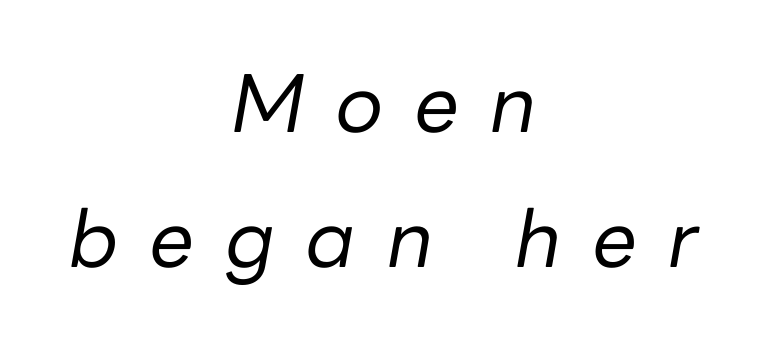
The image shows 79 px regular-weight type, italic (leaning right); set centered, line spacing 1.71x, unusually wide letter spacing (+0.4 em), not underlined; low stroke contrast and a medium x-height.
